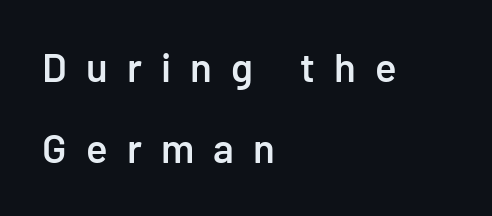
The image shows 40 px semibold sans-serif type, upright; set left-aligned, loose line spacing (2.03x), unusually wide letter spacing (+0.48 em), not underlined; low stroke contrast and a medium x-height.
